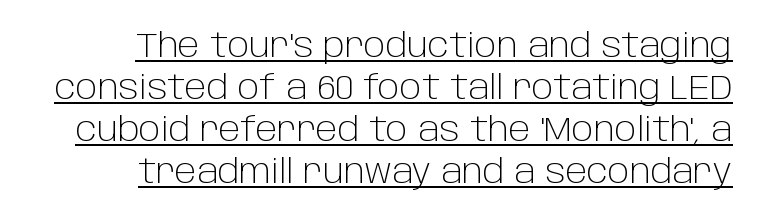
Q: Is the text bold? A: No.
Q: Is the text italic (slanted)? A: No, it is upright.
Q: Is the typeface a serif or a sans-serif typeface? A: Sans-serif.
Q: Is the text underlined? A: Yes.
Q: How is the paragraph aligned? A: Right-aligned.
Q: Is the spacing between letters normal or unusually wide? A: Normal.
Q: Width (condensed, normal, or wide)? A: Normal.
Q: Stroke contrast? A: Low.
Q: x-height? A: Large.
Q: Monospaced? A: No.
